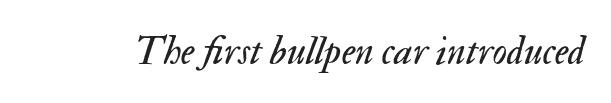
In terms of letterspacing, this is plain default setting. Only glyphs here, with clear space below each row. Think of a printed novel: that variable character pitch is what you see here. Every character sits at an angle, as italics do. Weight: regular or lighter.
